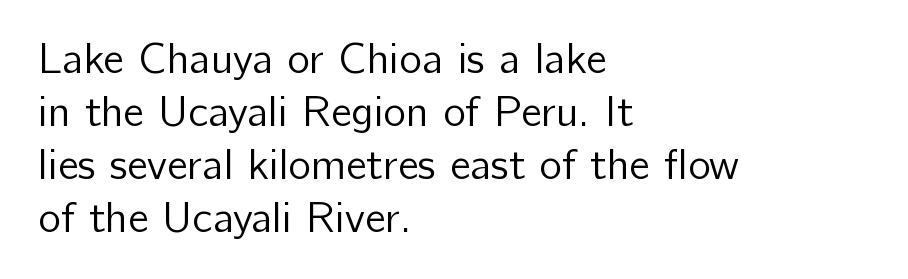
The image shows 43 px regular-weight sans-serif type, upright; set left-aligned, line spacing 1.23x, normal letter spacing, not underlined; low stroke contrast and a medium x-height.
